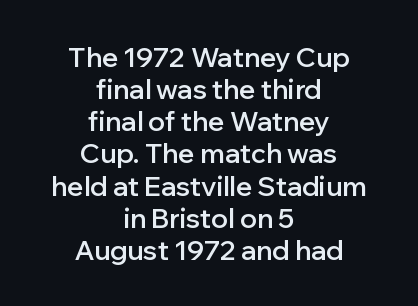
Q: Is the text bold? A: Semi-bold.
Q: Is the text italic (slanted)? A: No, it is upright.
Q: Is the text underlined? A: No.
Q: How is the paragraph aligned? A: Centered.
Q: Is the spacing between letters normal or unusually wide? A: Normal.
